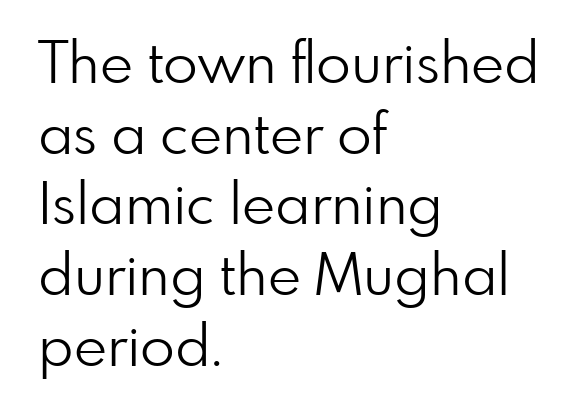
Q: Is the text bold? A: No.
Q: Is the text italic (slanted)? A: No, it is upright.
Q: Is the typeface a serif or a sans-serif typeface? A: Sans-serif.
Q: Is the text underlined? A: No.
Q: How is the paragraph aligned? A: Left-aligned.
Q: Is the spacing between letters normal or unusually wide? A: Normal.
Q: Width (condensed, normal, or wide)? A: Normal.
Q: Stroke contrast? A: Low.
Q: x-height? A: Small.
Q: Monospaced? A: No.
